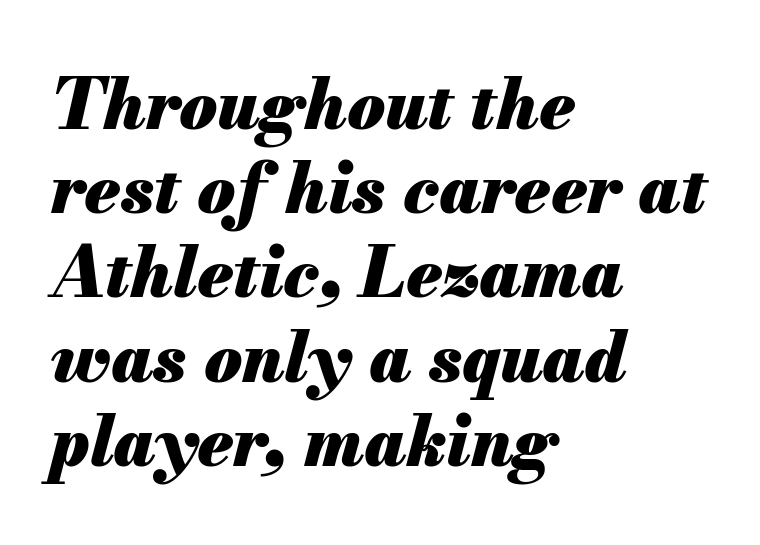
The passage shown is typed in a proportional face where columns would drift. Characters follow at the spacing the type designer built in. Words float on clear page, feet unadorned. You'd pick this weight for a headline — it's a proper bold. The glyphs look as if they've been sheared to an angle. Typeset ragged right — the left edge is the straight one.
